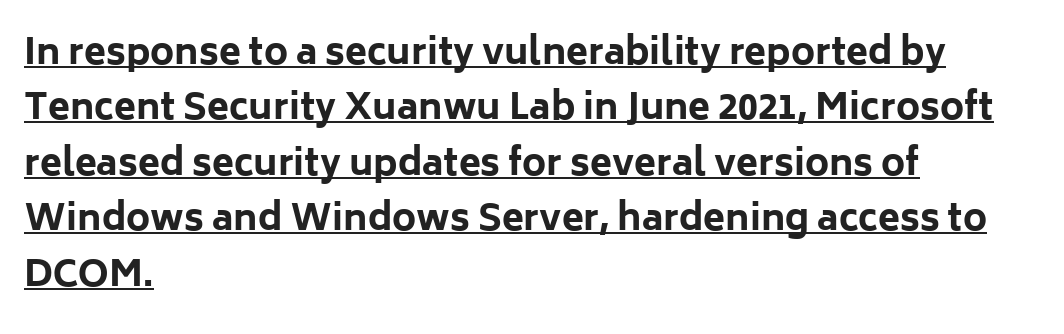
The passage shown is emphatically bold. Does the leading feel generous? No, just average. In terms of posture, this sample is upright. This rendering leaves character spacing at its baseline value.
